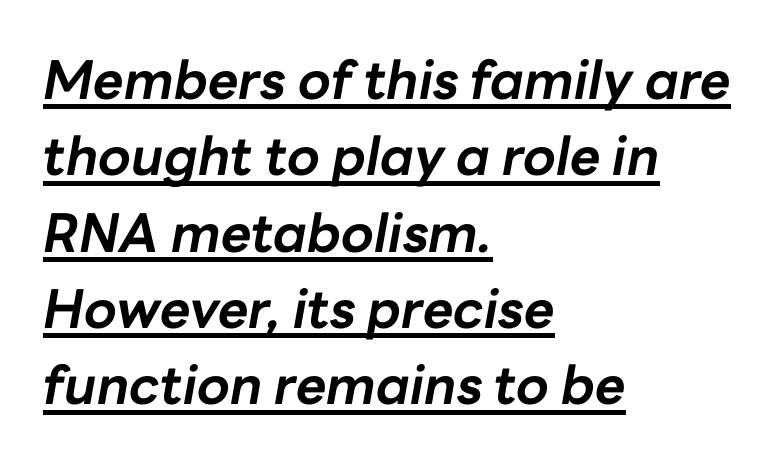
The image shows 53 px bold type, italic (leaning right); set left-aligned, normal line spacing (1.44x), normal letter spacing, underlined; low stroke contrast and a medium x-height.
